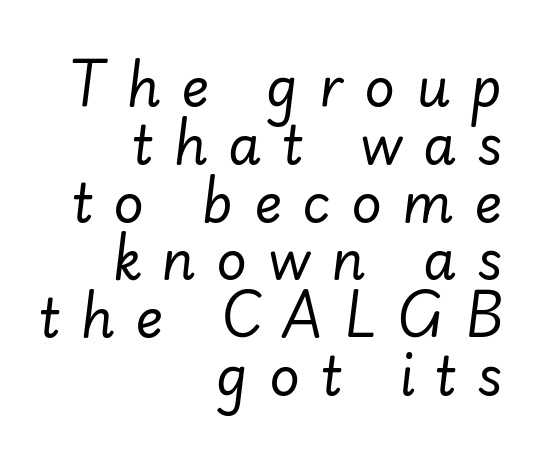
Q: Is the text bold? A: No.
Q: Is the text italic (slanted)? A: Yes, it leans right by about 7 degrees.
Q: Is the text underlined? A: No.
Q: How is the paragraph aligned? A: Right-aligned.
Q: Is the spacing between letters normal or unusually wide? A: Unusually wide.
Q: Is the spacing between lines tight, normal or loose? A: Tight.
Q: Width (condensed, normal, or wide)? A: Normal.
Q: Stroke contrast? A: Low.
Q: x-height? A: Small.
Q: Monospaced? A: No.
